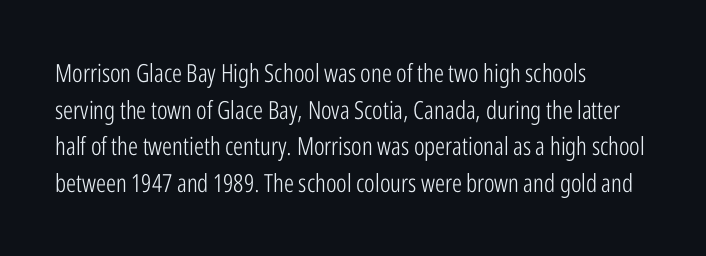
Weight: in the light-to-regular range. In CSS terms this would be text-align: left. The letters stand straight up with perfectly vertical stems. Each new line begins a customary step beneath the previous one. Characters follow at the spacing the type designer built in.
